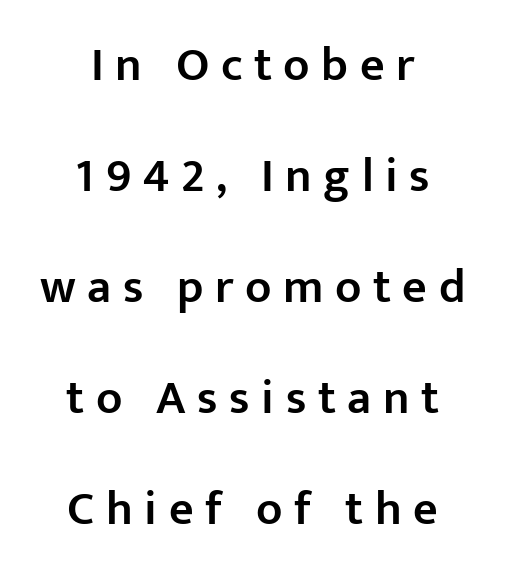
Q: Is the text bold? A: Semi-bold.
Q: Is the text italic (slanted)? A: No, it is upright.
Q: Is the typeface a serif or a sans-serif typeface? A: Sans-serif.
Q: Is the text underlined? A: No.
Q: How is the paragraph aligned? A: Centered.
Q: Is the spacing between letters normal or unusually wide? A: Unusually wide.
Q: Is the spacing between lines tight, normal or loose? A: Loose.
Q: Width (condensed, normal, or wide)? A: Normal.
Q: Stroke contrast? A: Low.
Q: x-height? A: Medium.
Q: Monospaced? A: No.
